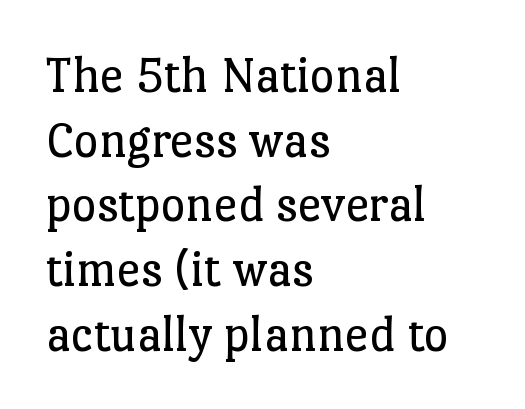
The type sits square on the baseline with zero lean. These lines are rendered in a variable-pitch font. Nobody touched the tracking dial on this one. Honestly, there is no underline to notice here at all.
